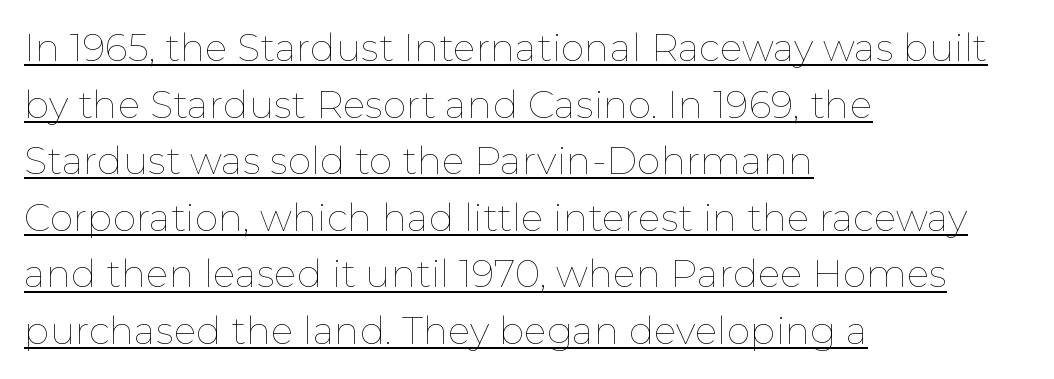
Notice how the stems are strictly vertical — no italics here. These lines keep a tight, regular rhythm from letter to letter. The typesetting does not lean heavy: it is not bold. A baseline rule has been typeset under these characters. Vertically, the passage feels balanced, rows spaced as you'd expect.
